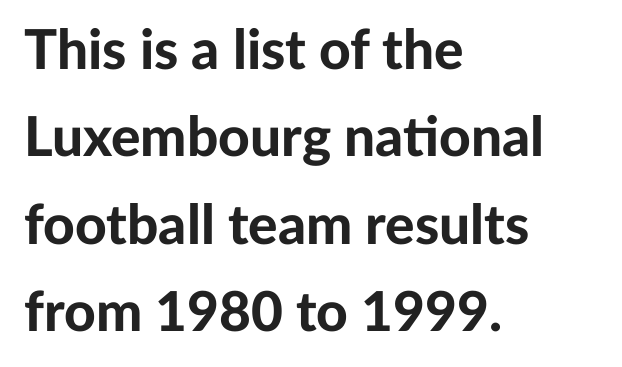
Q: Is the text bold? A: Yes.
Q: Is the text italic (slanted)? A: No, it is upright.
Q: Is the typeface a serif or a sans-serif typeface? A: Sans-serif.
Q: Is the text underlined? A: No.
Q: How is the paragraph aligned? A: Left-aligned.
Q: Is the spacing between letters normal or unusually wide? A: Normal.
Q: Is the spacing between lines tight, normal or loose? A: Normal.
Q: Width (condensed, normal, or wide)? A: Normal.
Q: Stroke contrast? A: Low.
Q: x-height? A: Medium.
Q: Monospaced? A: No.
